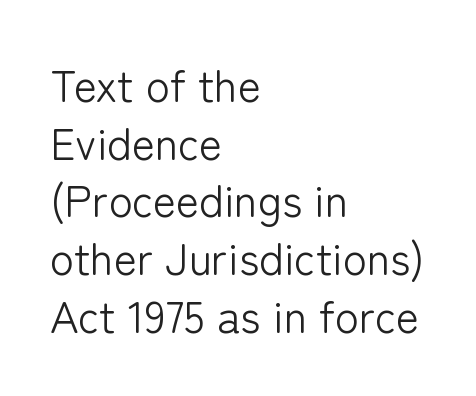
{"serif": "no", "italic": "no", "bold": "no", "weight": "light", "width": "normal", "stroke_contrast": "low", "x_height": "medium", "monospaced": "no", "underline": "no", "align": "left", "line_spacing": "normal", "line_spacing_ratio": 1.31, "letter_spacing": "normal", "letter_spacing_em": 0.0, "glyph_px": 44}
